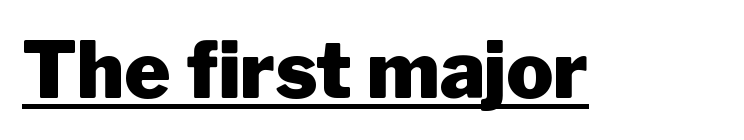
Q: Is the text bold? A: Yes.
Q: Is the text italic (slanted)? A: No, it is upright.
Q: Is the typeface a serif or a sans-serif typeface? A: Sans-serif.
Q: Is the text underlined? A: Yes.
Q: Is the spacing between letters normal or unusually wide? A: Normal.
Q: Width (condensed, normal, or wide)? A: Normal.
Q: Stroke contrast? A: Low.
Q: x-height? A: Medium.
Q: Monospaced? A: No.
